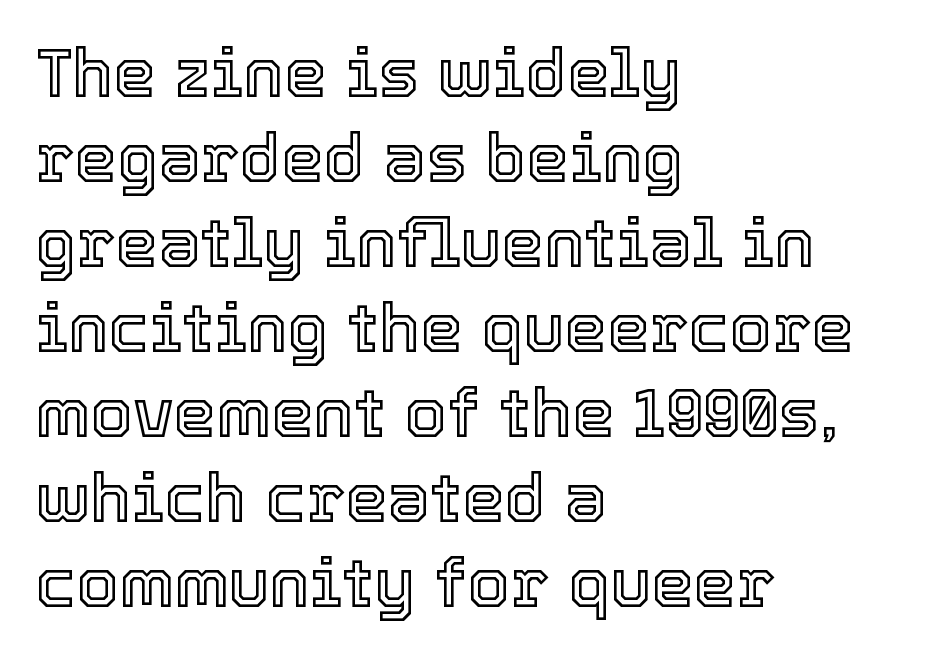
The image shows 68 px text type, upright; set left-aligned, normal line spacing (1.25x), normal letter spacing, not underlined; a medium x-height.
